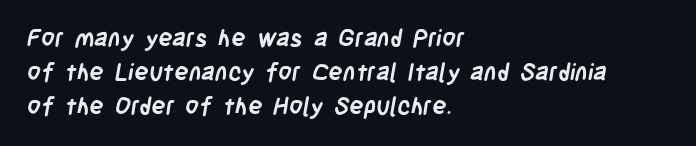
{"bold": "yes", "underline": "no", "align": "left", "line_spacing": "normal", "line_spacing_ratio": 1.42, "letter_spacing": "normal", "letter_spacing_em": 0.0, "glyph_px": 24}
